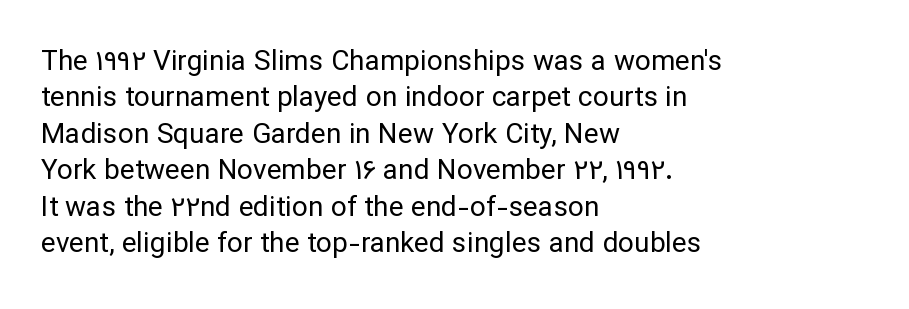
{"serif": "no", "italic": "no", "bold": "no", "weight": "regular", "width": "normal", "stroke_contrast": "low", "x_height": "medium", "monospaced": "no", "underline": "no", "align": "left", "line_spacing": "normal", "line_spacing_ratio": 1.3, "letter_spacing": "normal", "letter_spacing_em": 0.0, "glyph_px": 28}
